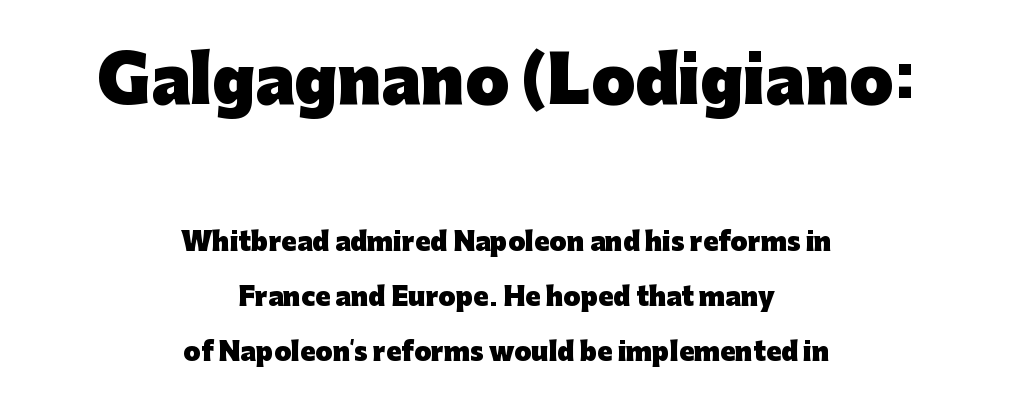
{"serif": "no", "italic": "no", "bold": "yes", "weight": "heavy", "width": "normal", "stroke_contrast": "low", "x_height": "medium", "monospaced": "no", "underline": "no", "align": "center", "line_spacing": "loose", "line_spacing_ratio": 2.2, "letter_spacing": "normal", "letter_spacing_em": 0.0, "larger_block": "first", "size_ratio": 2.52, "glyph_px": 63}
